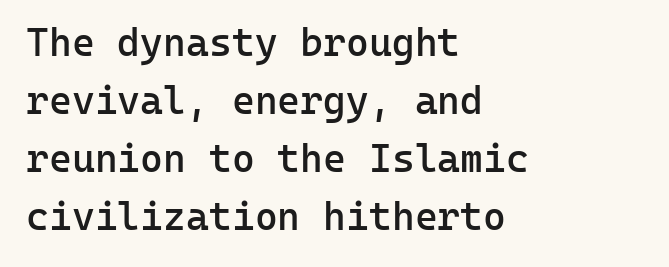
The image shows 39 px semibold sans-serif type, upright, monospaced; set left-aligned, normal line spacing (1.49x), normal letter spacing, not underlined; low stroke contrast and a medium x-height.
